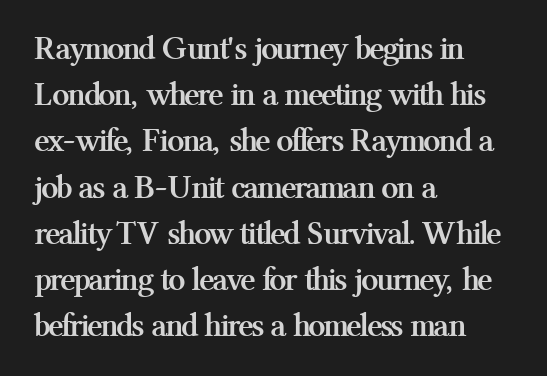
Q: Is the text bold? A: Yes.
Q: Is the text italic (slanted)? A: No, it is upright.
Q: Is the typeface a serif or a sans-serif typeface? A: Serif.
Q: Is the text underlined? A: No.
Q: How is the paragraph aligned? A: Left-aligned.
Q: Is the spacing between letters normal or unusually wide? A: Normal.
Q: Is the spacing between lines tight, normal or loose? A: Normal.
Q: Width (condensed, normal, or wide)? A: Normal.
Q: Stroke contrast? A: Medium.
Q: x-height? A: Medium.
Q: Monospaced? A: No.
